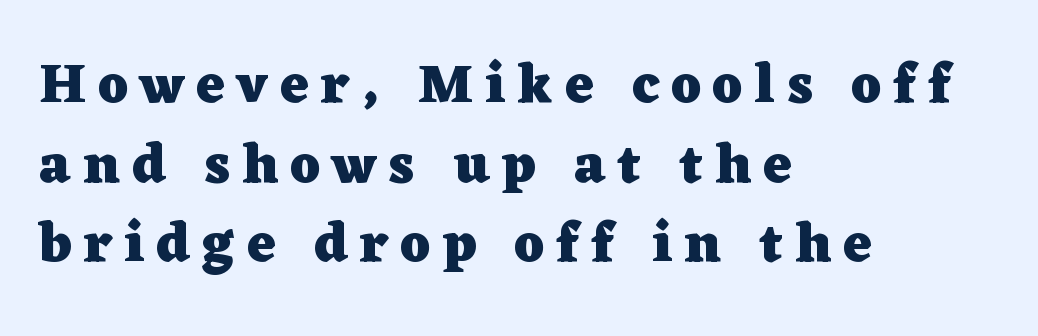
Q: Is the text bold? A: Yes.
Q: Is the text italic (slanted)? A: No, it is upright.
Q: Is the typeface a serif or a sans-serif typeface? A: Serif.
Q: Is the text underlined? A: No.
Q: How is the paragraph aligned? A: Left-aligned.
Q: Is the spacing between letters normal or unusually wide? A: Unusually wide.
Q: Is the spacing between lines tight, normal or loose? A: Normal.
Q: Width (condensed, normal, or wide)? A: Wide.
Q: Stroke contrast? A: Low.
Q: x-height? A: Medium.
Q: Monospaced? A: No.
